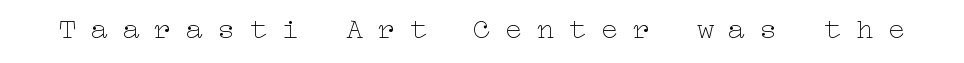
{"italic": "no", "bold": "no", "weight": "thin", "width": "wide", "stroke_contrast": "low", "x_height": "medium", "underline": "no", "letter_spacing": "wide", "letter_spacing_em": 0.5, "glyph_px": 29}
